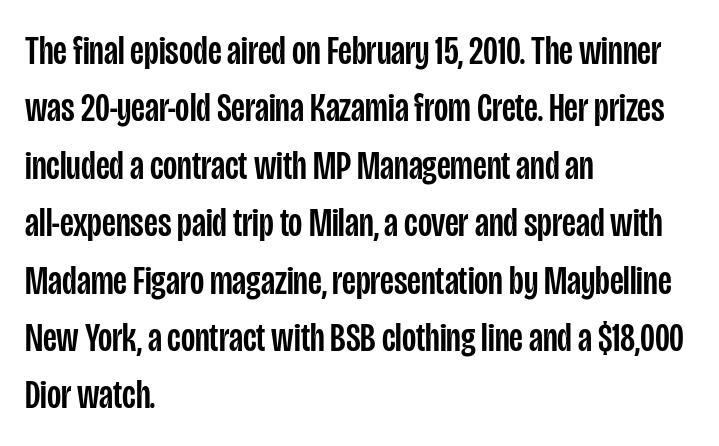
{"serif": "no", "italic": "no", "width": "condensed", "stroke_contrast": "low", "x_height": "large", "monospaced": "no", "underline": "no", "align": "left", "line_spacing": "normal", "line_spacing_ratio": 1.4, "letter_spacing": "normal", "letter_spacing_em": 0.0, "glyph_px": 41}
